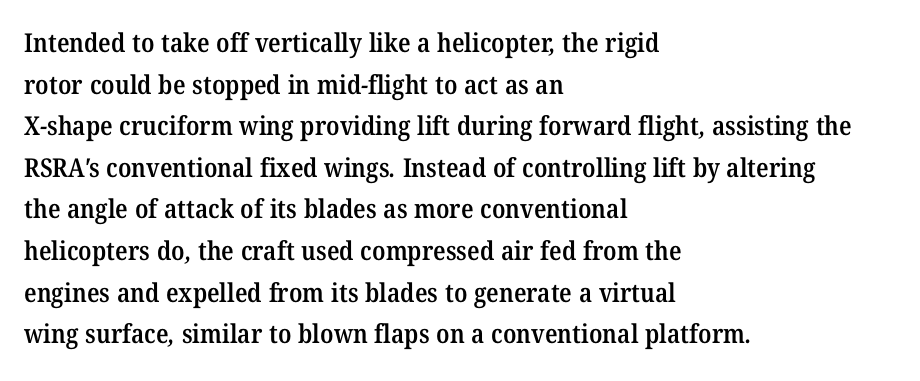
Stems and bowls a touch heavier than normal — semibold. Honestly, there is no underline to notice here at all. Look at the tracking — it's just the regular setting, nothing added. One-word summary of the alignment: left.
